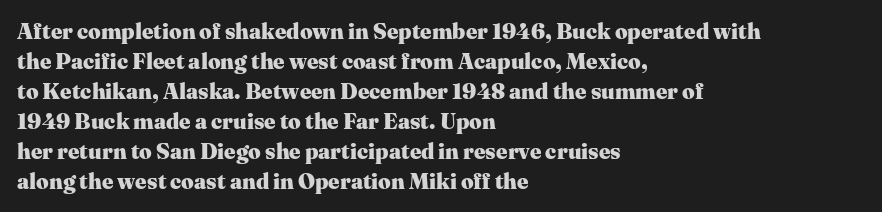
{"italic": "no", "bold": "yes", "underline": "no", "align": "left", "line_spacing": "normal", "line_spacing_ratio": 1.36, "letter_spacing": "normal", "letter_spacing_em": 0.0, "glyph_px": 22}
